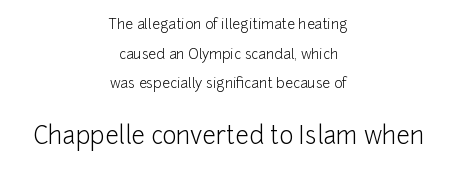
The image shows 24 px text type, upright; set centered, loose line spacing (2.12x), normal letter spacing, not underlined; the second (bottom) block is 1.71x larger.
